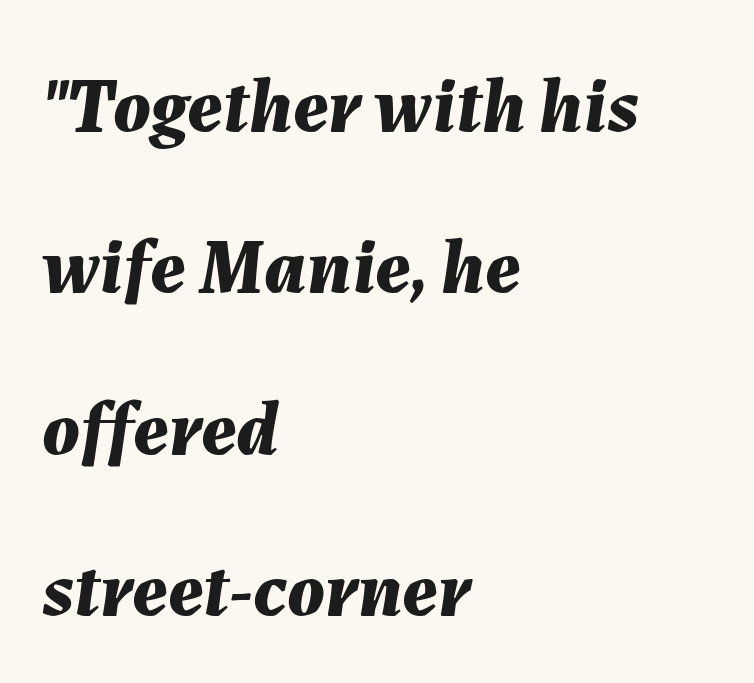
Q: Is the text bold? A: Yes.
Q: Is the text italic (slanted)? A: Yes, it leans right by about 7 degrees.
Q: Is the text underlined? A: No.
Q: How is the paragraph aligned? A: Left-aligned.
Q: Is the spacing between letters normal or unusually wide? A: Normal.
Q: Is the spacing between lines tight, normal or loose? A: Loose.
Q: Width (condensed, normal, or wide)? A: Normal.
Q: Stroke contrast? A: Medium.
Q: x-height? A: Medium.
Q: Monospaced? A: No.
